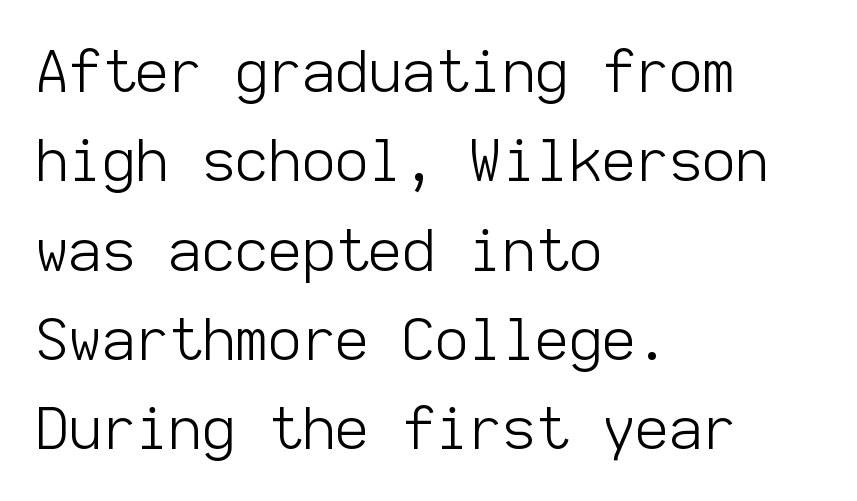
Q: Is the text bold? A: No.
Q: Is the text italic (slanted)? A: No, it is upright.
Q: Is the typeface a serif or a sans-serif typeface? A: Sans-serif.
Q: Is the text underlined? A: No.
Q: How is the paragraph aligned? A: Left-aligned.
Q: Is the spacing between letters normal or unusually wide? A: Normal.
Q: Is the spacing between lines tight, normal or loose? A: Normal.
Q: Width (condensed, normal, or wide)? A: Normal.
Q: Stroke contrast? A: Low.
Q: x-height? A: Medium.
Q: Monospaced? A: Yes.
